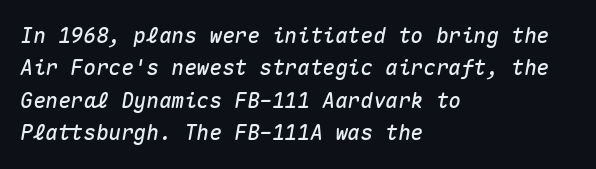
Q: Is the text italic (slanted)? A: Yes, it leans right by about 10 degrees.
Q: Is the text underlined? A: No.
Q: How is the paragraph aligned? A: Left-aligned.
Q: Is the spacing between letters normal or unusually wide? A: Normal.
Q: Is the spacing between lines tight, normal or loose? A: Normal.
